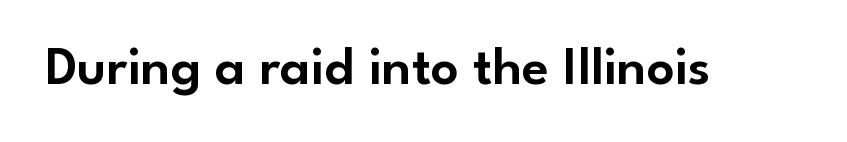
Q: Is the text italic (slanted)? A: No, it is upright.
Q: Is the typeface a serif or a sans-serif typeface? A: Sans-serif.
Q: Is the text underlined? A: No.
Q: Is the spacing between letters normal or unusually wide? A: Normal.
Q: Width (condensed, normal, or wide)? A: Normal.
Q: Stroke contrast? A: Low.
Q: x-height? A: Small.
Q: Monospaced? A: No.
